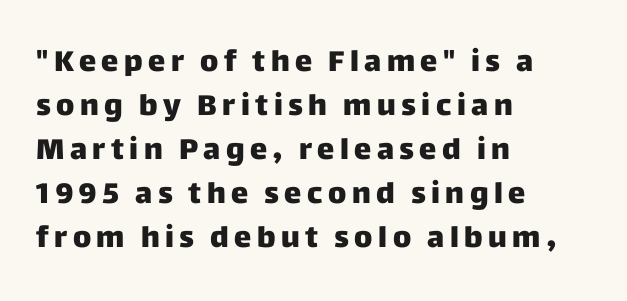
{"serif": "no", "italic": "no", "bold": "yes", "weight": "heavy", "width": "normal", "stroke_contrast": "low", "x_height": "large", "monospaced": "no", "underline": "no", "align": "left", "line_spacing": "normal", "line_spacing_ratio": 1.52, "glyph_px": 29}
